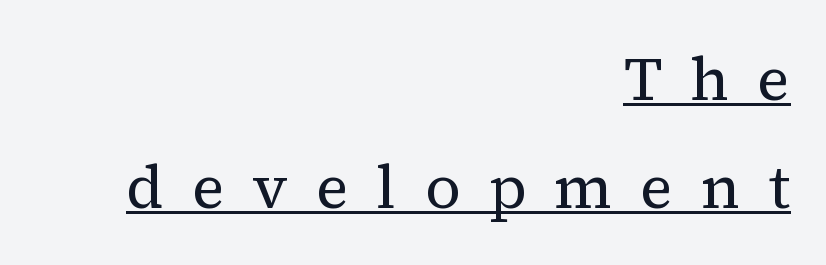
The image shows 61 px regular-weight serif type, upright; set right-aligned, line spacing 1.77x, unusually wide letter spacing (+0.46 em), underlined; medium stroke contrast and a medium x-height.
